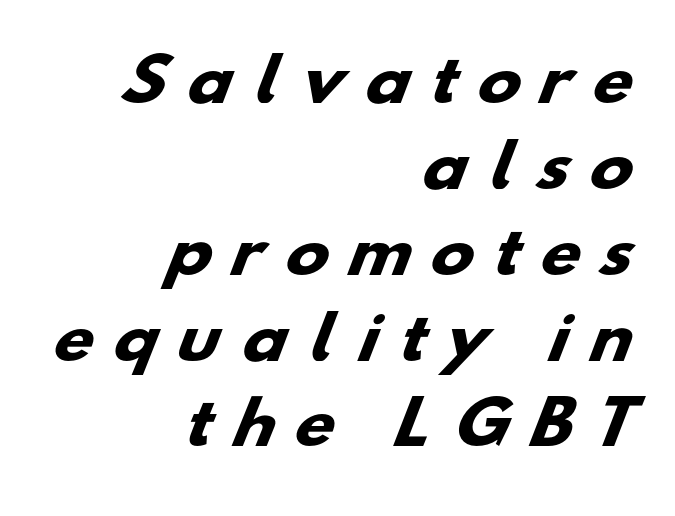
Q: Is the text bold? A: Yes.
Q: Is the typeface a serif or a sans-serif typeface? A: Sans-serif.
Q: Is the text underlined? A: No.
Q: How is the paragraph aligned? A: Right-aligned.
Q: Is the spacing between letters normal or unusually wide? A: Unusually wide.
Q: Is the spacing between lines tight, normal or loose? A: Normal.
Q: Width (condensed, normal, or wide)? A: Wide.
Q: Stroke contrast? A: Low.
Q: x-height? A: Small.
Q: Monospaced? A: No.
